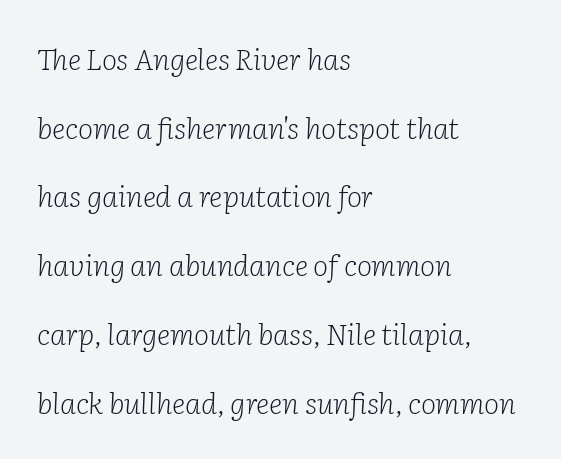
This sample has the flowing, uneven cadence of proportional lettering. You could call the tracking neutral — neither tight nor loose. Widely set lines give the paragraph a tall, airy silhouette. Horizontal alignment here is leftward, the default for most running prose.
